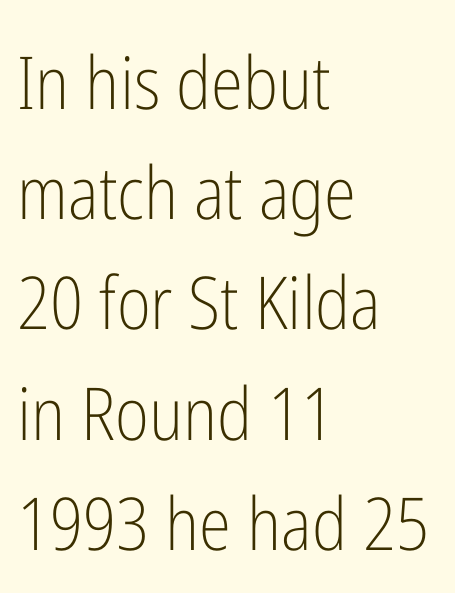
{"serif": "no", "italic": "no", "bold": "no", "weight": "light", "width": "condensed", "stroke_contrast": "low", "x_height": "medium", "monospaced": "no", "underline": "no", "align": "left", "line_spacing": "normal", "line_spacing_ratio": 1.51, "letter_spacing": "normal", "letter_spacing_em": 0.0, "glyph_px": 73}
